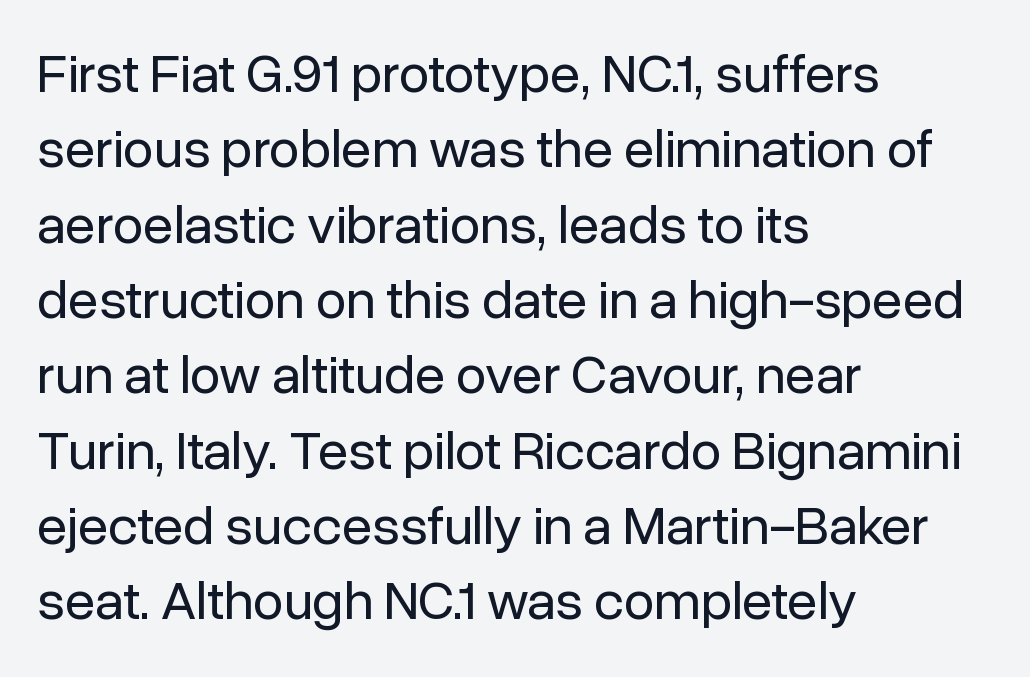
{"serif": "no", "italic": "no", "bold": "no", "weight": "regular", "width": "normal", "stroke_contrast": "low", "x_height": "medium", "monospaced": "no", "underline": "no", "align": "left", "line_spacing": "normal", "line_spacing_ratio": 1.37, "letter_spacing": "normal", "letter_spacing_em": 0.0, "glyph_px": 55}
